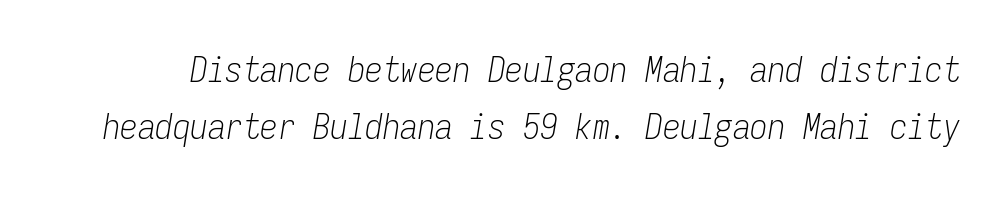
The image shows 35 px light, condensed type, italic (leaning right), monospaced; set normal line spacing (1.62x), normal letter spacing, not underlined; low stroke contrast and a medium x-height.
